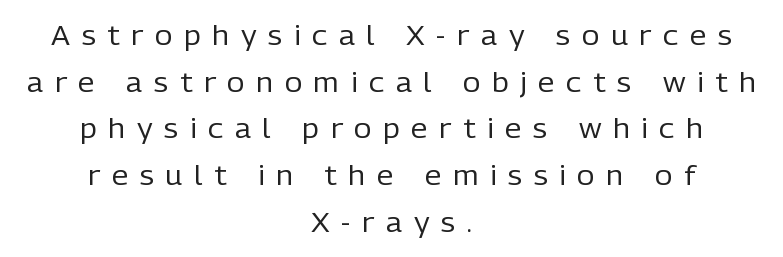
Clear beneath every line of the passage. Letters have the restrained weight of plain body copy at most. In terms of letterspacing, this is a distinctly airy, spread setting. The lines are quadded center. No italicization has been applied; the sample stays upright.
